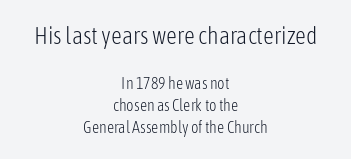
Q: Is the text bold? A: No.
Q: Is the text italic (slanted)? A: No, it is upright.
Q: Is the text underlined? A: No.
Q: How is the paragraph aligned? A: Centered.
Q: Is the spacing between letters normal or unusually wide? A: Normal.
Q: Is the spacing between lines tight, normal or loose? A: Normal.
Q: Which block of text is set in a larger size, the first (top) or the second (bottom)? A: The first (top) one.
